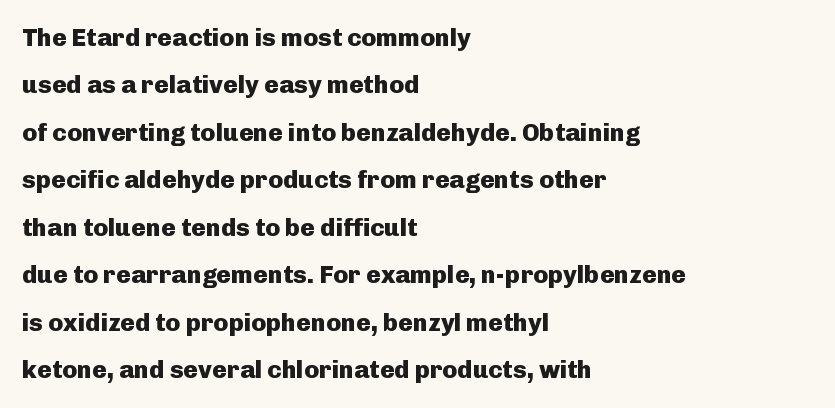
The image shows 25 px bold type, upright; set left-aligned, loose line spacing (1.9x), normal letter spacing, not underlined.
